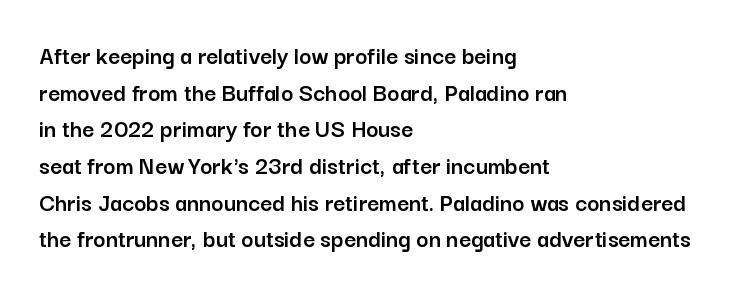
{"italic": "no", "underline": "no", "align": "left", "line_spacing": "normal", "line_spacing_ratio": 1.41, "letter_spacing": "normal", "letter_spacing_em": 0.0, "glyph_px": 26}
